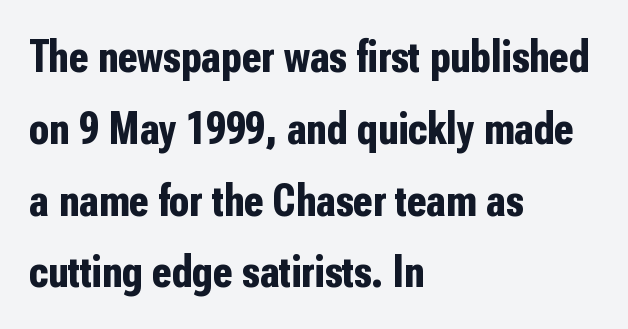
The image shows 46 px bold, condensed sans-serif type, upright; set left-aligned, normal line spacing (1.56x), normal letter spacing, not underlined; low stroke contrast and a medium x-height.
